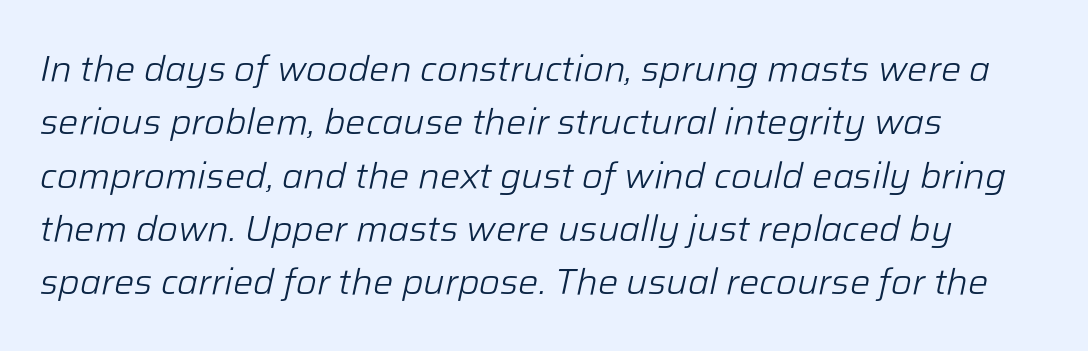
{"italic": "yes", "lean": "right", "slant_degrees": 12, "bold": "no", "weight": "light", "width": "normal", "stroke_contrast": "low", "x_height": "medium", "monospaced": "no", "underline": "no", "align": "left", "line_spacing": "normal", "line_spacing_ratio": 1.48, "letter_spacing": "normal", "letter_spacing_em": 0.0, "glyph_px": 36}
